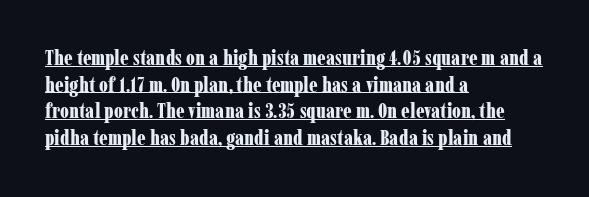
The image shows 21 px bold type, upright; set left-aligned, normal line spacing (1.27x), normal letter spacing, underlined.
